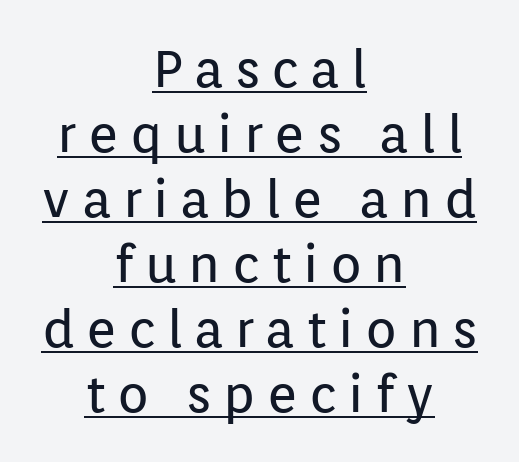
The image shows 52 px regular-weight sans-serif type, upright; set centered, normal line spacing (1.25x), unusually wide letter spacing (+0.22 em), underlined; low stroke contrast and a medium x-height.
